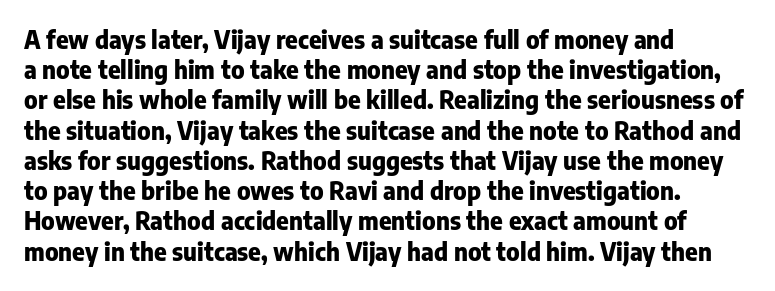
The image shows 24 px bold type, upright; set left-aligned, normal line spacing (1.26x), normal letter spacing, not underlined.
